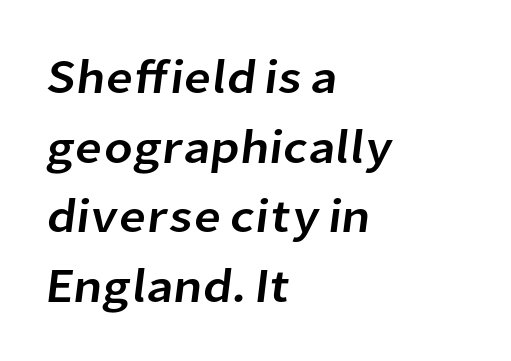
Nothing sits at the stroke ends, so this counts as sans-serif. The lines are quadded left. In terms of letterspacing, this is plain default setting. Decoration check: the copy has no underline. The space between consecutive lines is moderate.
